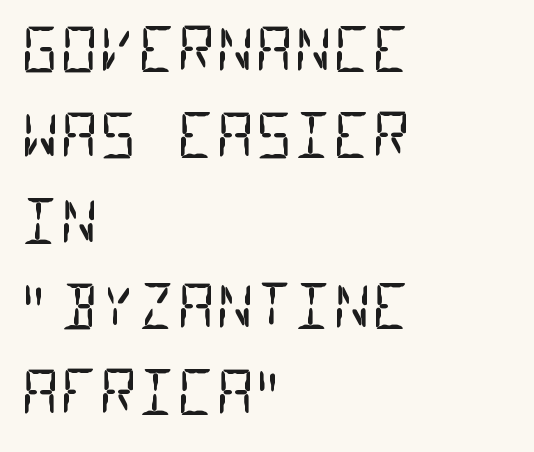
The image shows 60 px regular-weight, condensed sans-serif type, monospaced; set left-aligned, normal line spacing (1.43x), normal letter spacing, not underlined; low stroke contrast and a large x-height.
